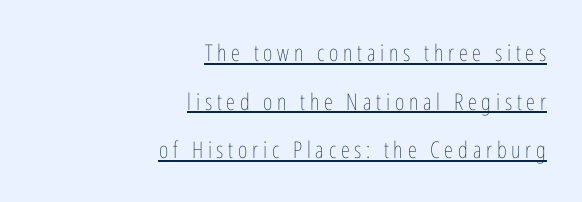
The image shows 23 px text type, upright; set right-aligned, loose line spacing (2.11x), unusually wide letter spacing (+0.21 em), underlined.
